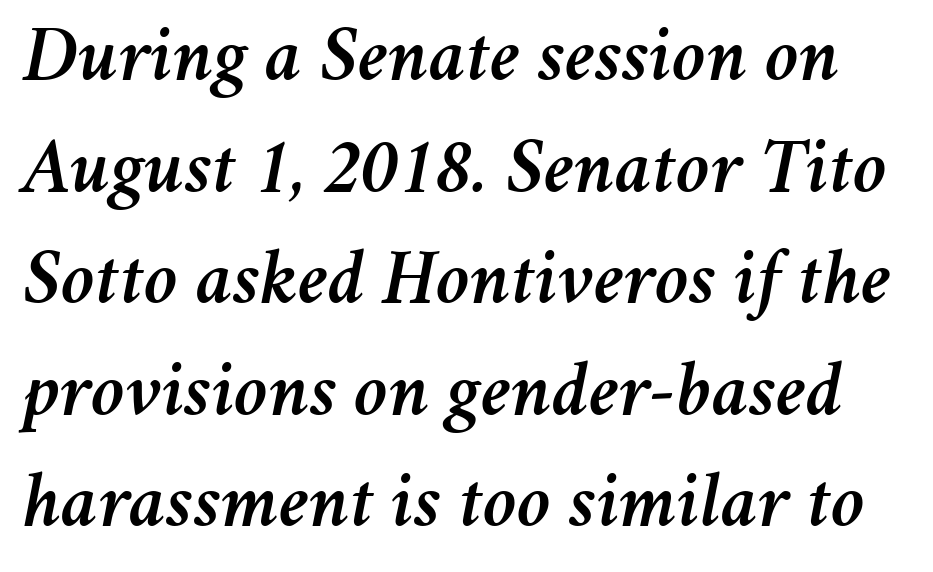
The image shows 78 px text type, italic (leaning right); set normal line spacing (1.43x), normal letter spacing, not underlined; medium stroke contrast and a medium x-height.
